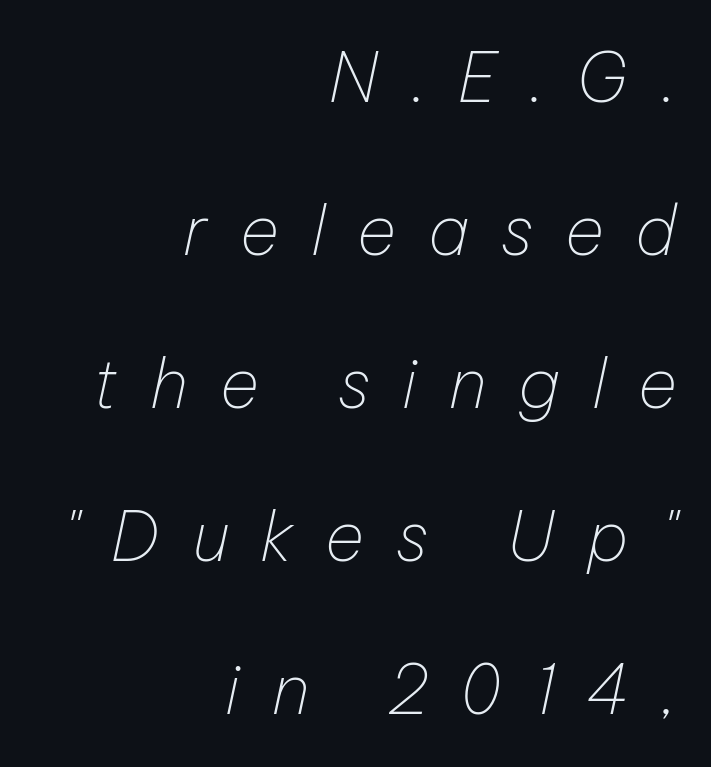
Leftover space on each line is placed entirely before the opening word. Quick note: interline space is abundant. The passage shown is not bold in any degree. Compared with ordinary roman type, these characters are visibly tilted. Is this a fixed-width face? No — the glyphs have proportional, varying widths.
